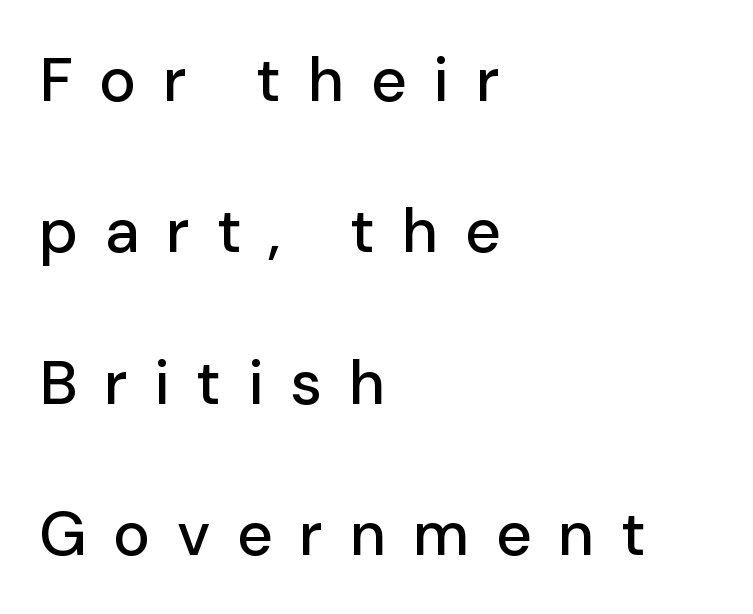
Q: Is the text italic (slanted)? A: No, it is upright.
Q: Is the typeface a serif or a sans-serif typeface? A: Sans-serif.
Q: Is the text underlined? A: No.
Q: How is the paragraph aligned? A: Left-aligned.
Q: Is the spacing between letters normal or unusually wide? A: Unusually wide.
Q: Is the spacing between lines tight, normal or loose? A: Loose.
Q: Width (condensed, normal, or wide)? A: Normal.
Q: Stroke contrast? A: Low.
Q: x-height? A: Medium.
Q: Monospaced? A: No.
